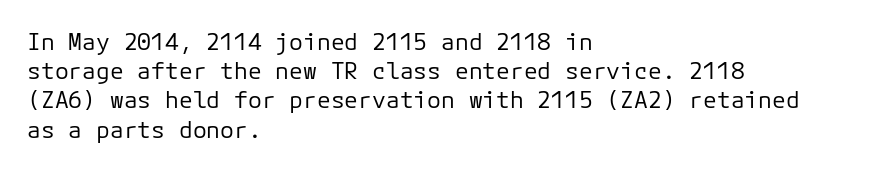
Q: Is the text bold? A: No.
Q: Is the text italic (slanted)? A: No, it is upright.
Q: Is the text underlined? A: No.
Q: How is the paragraph aligned? A: Left-aligned.
Q: Is the spacing between letters normal or unusually wide? A: Normal.
Q: Is the spacing between lines tight, normal or loose? A: Normal.
